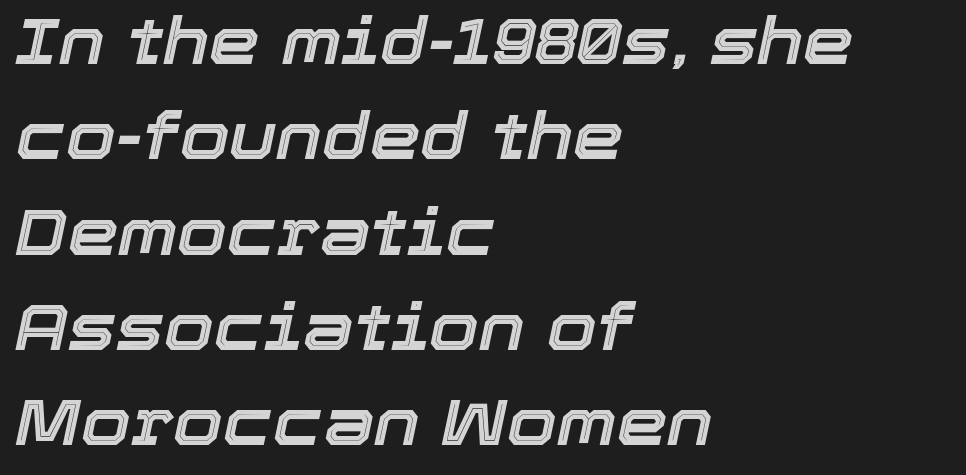
The image shows 64 px text type, italic (leaning right); set left-aligned, normal line spacing (1.49x), normal letter spacing, not underlined; a medium x-height.
